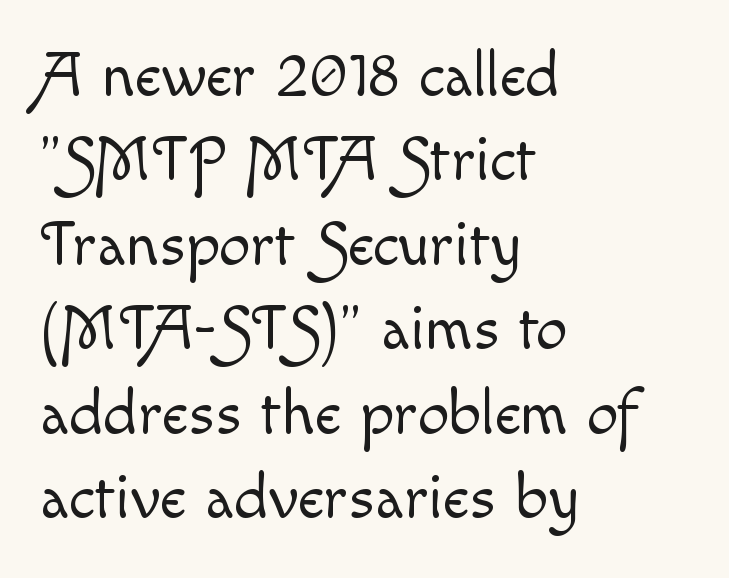
{"italic": "no", "bold": "no", "weight": "light", "width": "normal", "x_height": "small", "monospaced": "no", "underline": "no", "align": "left", "line_spacing": "normal", "line_spacing_ratio": 1.34, "letter_spacing": "normal", "letter_spacing_em": 0.0, "glyph_px": 63}
